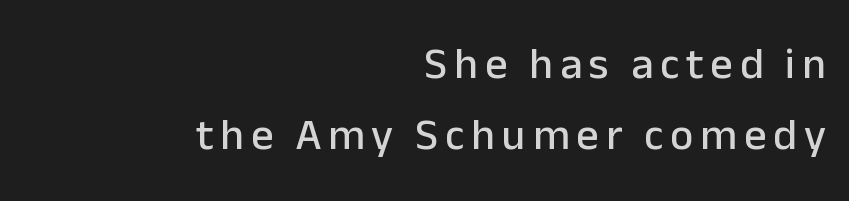
The image shows 44 px sans-serif type, upright; set right-aligned, normal line spacing (1.62x), not underlined; low stroke contrast and a medium x-height.
